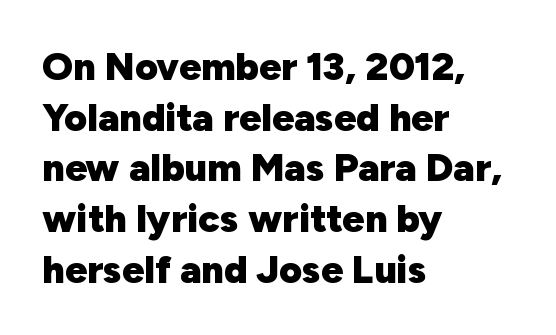
The image shows 39 px heavy sans-serif type, upright; set left-aligned, normal line spacing (1.3x), normal letter spacing, not underlined; low stroke contrast and a medium x-height.
